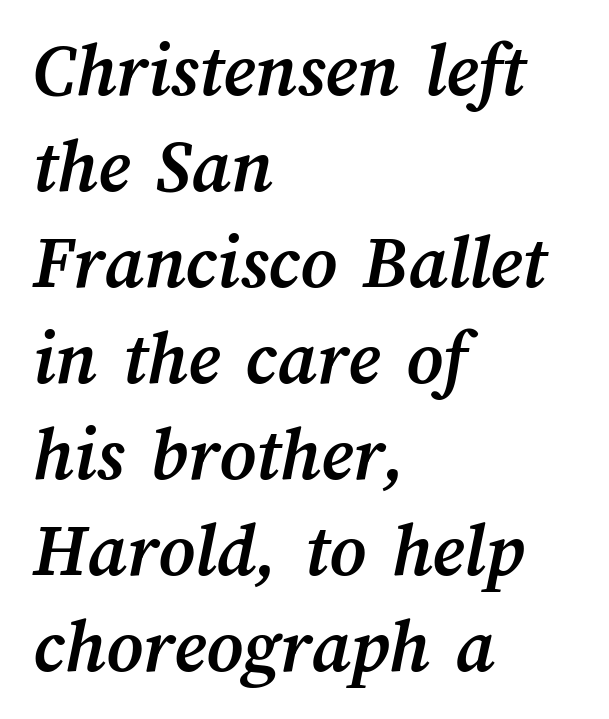
Q: Is the text bold? A: Yes.
Q: Is the text underlined? A: No.
Q: How is the paragraph aligned? A: Left-aligned.
Q: Is the spacing between letters normal or unusually wide? A: Normal.
Q: Width (condensed, normal, or wide)? A: Normal.
Q: Stroke contrast? A: Medium.
Q: x-height? A: Medium.
Q: Monospaced? A: No.
